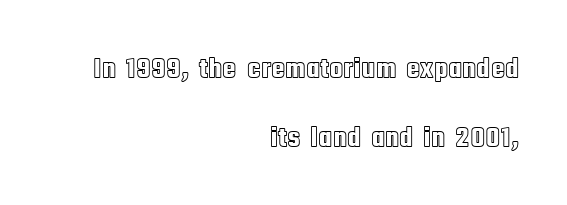
These lines are set flush right with a ragged left edge. Here the designer chose a conventional face with non-uniform glyph widths. Each word holds together tightly as a unit, with standard inter-letter gaps. Interline gaps are noticeably wide in this sample.
